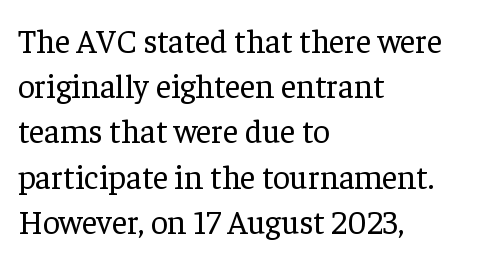
Q: Is the text bold? A: No.
Q: Is the text italic (slanted)? A: No, it is upright.
Q: Is the typeface a serif or a sans-serif typeface? A: Serif.
Q: Is the text underlined? A: No.
Q: How is the paragraph aligned? A: Left-aligned.
Q: Is the spacing between letters normal or unusually wide? A: Normal.
Q: Is the spacing between lines tight, normal or loose? A: Normal.
Q: Width (condensed, normal, or wide)? A: Normal.
Q: Stroke contrast? A: Low.
Q: x-height? A: Medium.
Q: Monospaced? A: No.
